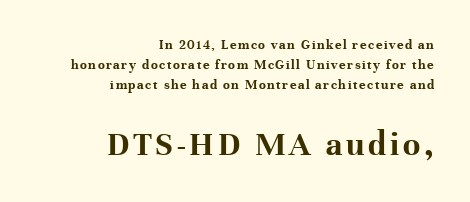
Every stem runs plumb, perpendicular to the baseline. The specimen omits any rule beneath the text block's lines. The setting favours the right margin, as signatures and pull-quotes sometimes do. The passage shown is typeset with a serif family. Students, observe: this is what conventionally led text looks like. Here the designer chose a conventional face with non-uniform glyph widths.
